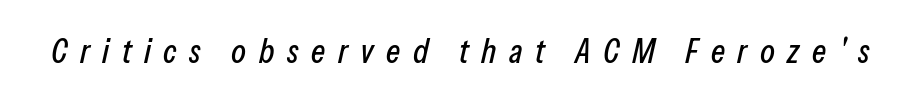
Inter-character spacing is expanded well beyond the font's built-in metrics. Think of a printed novel: that variable character pitch is what you see here. It's the slanting kind of type. Descenders are the only things crossing below the line.
